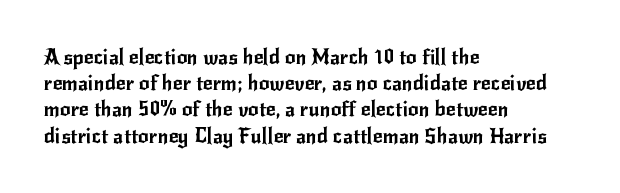
The image shows 21 px text type, upright; set left-aligned, normal line spacing (1.25x), normal letter spacing, not underlined.
